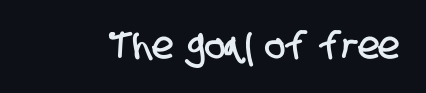
Q: Is the typeface a serif or a sans-serif typeface? A: Sans-serif.
Q: Is the text underlined? A: No.
Q: Is the spacing between letters normal or unusually wide? A: Normal.
Q: Width (condensed, normal, or wide)? A: Condensed.
Q: Stroke contrast? A: Low.
Q: x-height? A: Large.
Q: Monospaced? A: No.
